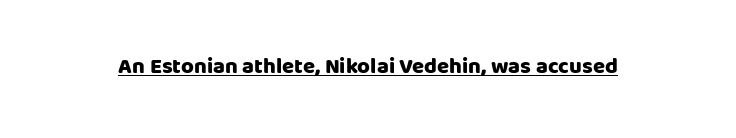
{"italic": "no", "bold": "yes", "underline": "yes", "letter_spacing": "normal", "letter_spacing_em": 0.0, "glyph_px": 22}
